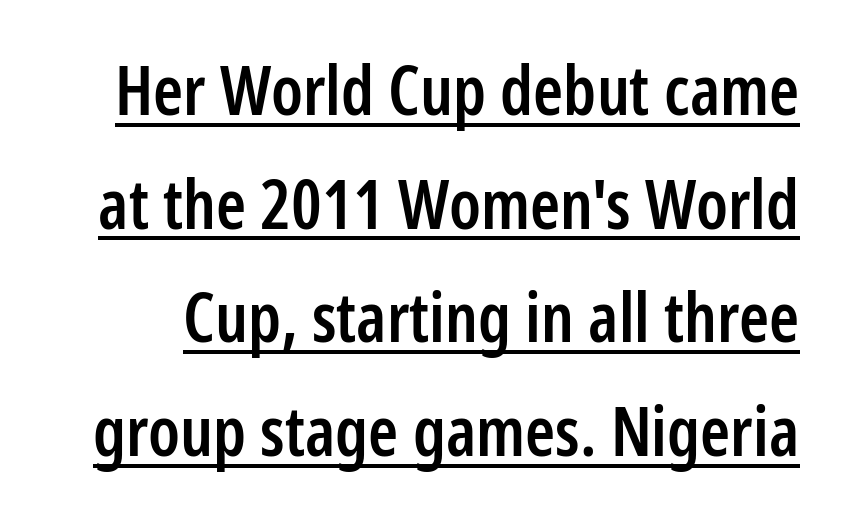
{"serif": "no", "italic": "no", "bold": "semi", "weight": "semibold", "width": "condensed", "stroke_contrast": "low", "x_height": "medium", "monospaced": "no", "underline": "yes", "line_spacing": "normal", "line_spacing_ratio": 1.67, "letter_spacing": "normal", "letter_spacing_em": 0.0, "glyph_px": 68}
